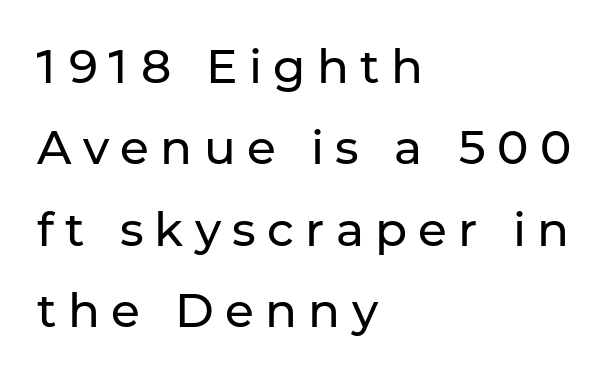
{"serif": "no", "italic": "no", "bold": "no", "weight": "regular", "width": "normal", "stroke_contrast": "low", "x_height": "medium", "monospaced": "no", "underline": "no", "align": "left", "line_spacing_ratio": 1.73, "letter_spacing": "wide", "letter_spacing_em": 0.24, "glyph_px": 47}
